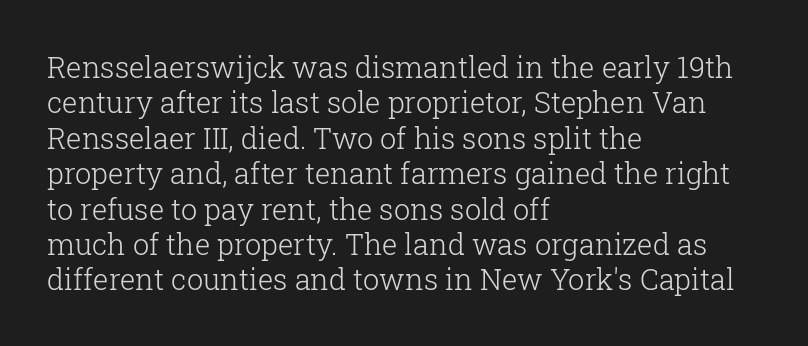
The weight would be labelled regular, book, light, or lighter still. Which margin do the lines hug? The left one — the right edge is uneven. You could call the tracking neutral — neither tight nor loose. Bare-footed words on every line.
